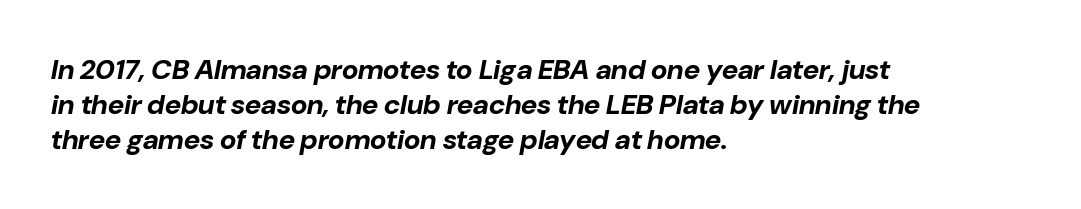
The image shows 28 px bold type, italic (leaning right); set left-aligned, normal line spacing (1.25x), normal letter spacing, not underlined; low stroke contrast and a medium x-height.
